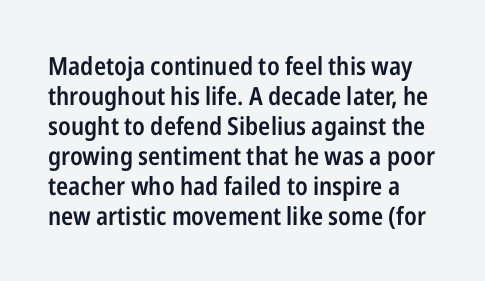
Does the lettering tilt? It doesn't — this is upright. Summary of weight: moderately heavy, a semibold. Tracking here is standard; glyphs follow each other at the usual distance. Words float on clear page, feet unadorned.
